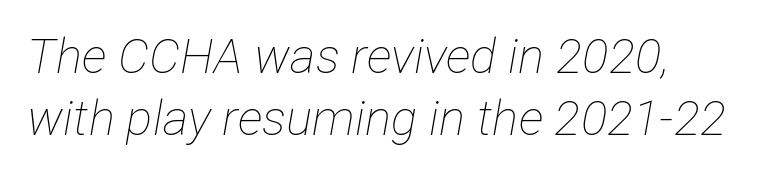
Q: Is the text bold? A: No.
Q: Is the text italic (slanted)? A: Yes, it leans right by about 12 degrees.
Q: Is the text underlined? A: No.
Q: How is the paragraph aligned? A: Left-aligned.
Q: Is the spacing between letters normal or unusually wide? A: Normal.
Q: Is the spacing between lines tight, normal or loose? A: Normal.
Q: Width (condensed, normal, or wide)? A: Condensed.
Q: Stroke contrast? A: Low.
Q: x-height? A: Medium.
Q: Monospaced? A: No.
